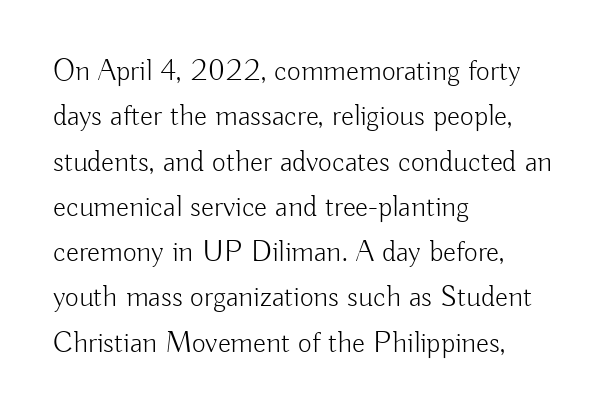
Q: Is the text bold? A: No.
Q: Is the text italic (slanted)? A: No, it is upright.
Q: Is the typeface a serif or a sans-serif typeface? A: Sans-serif.
Q: Is the text underlined? A: No.
Q: How is the paragraph aligned? A: Left-aligned.
Q: Is the spacing between letters normal or unusually wide? A: Normal.
Q: Is the spacing between lines tight, normal or loose? A: Normal.
Q: Width (condensed, normal, or wide)? A: Normal.
Q: Stroke contrast? A: Low.
Q: x-height? A: Small.
Q: Monospaced? A: No.
